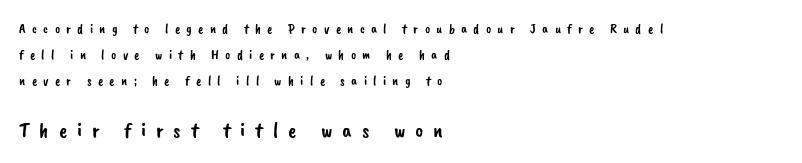
The tracking reads as deliberately expanded to a designer's eye. These lines stack with their left ends in a neat column. Reading top to bottom, the characters get bigger at the block break. Unmarked baselines from the first word to the last.
